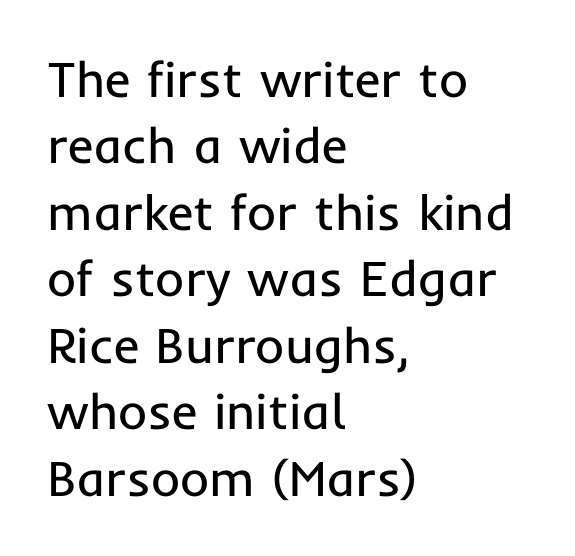
The image shows 50 px regular-weight sans-serif type, upright; set left-aligned, normal line spacing (1.33x), normal letter spacing, not underlined; low stroke contrast and a medium x-height.
